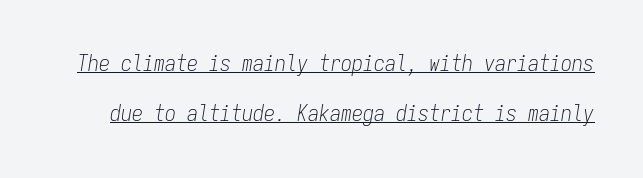
{"italic": "yes", "lean": "right", "slant_degrees": 9, "bold": "no", "underline": "yes", "line_spacing": "loose", "line_spacing_ratio": 2.28, "letter_spacing": "normal", "letter_spacing_em": 0.0, "glyph_px": 22}
